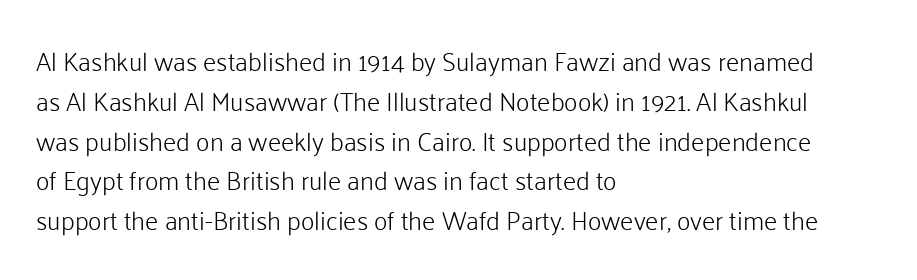
Nobody touched the tracking dial on this one. Line starts are locked; line ends wander. The block of text has a typical density, with ordinary space between rows. The glyphs are unaccompanied by any horizontal stroke below them. Notice how the stems are strictly vertical — no italics here. These glyphs show unthickened strokes, regular width or finer.
